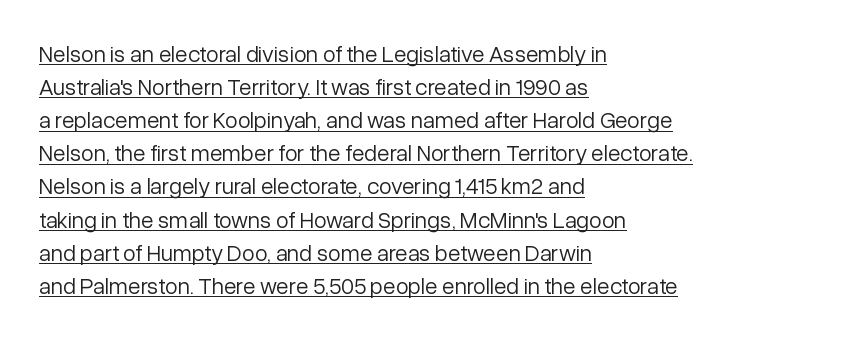
{"italic": "no", "bold": "no", "underline": "yes", "align": "left", "line_spacing": "normal", "line_spacing_ratio": 1.44, "letter_spacing": "normal", "letter_spacing_em": 0.0, "glyph_px": 23}
